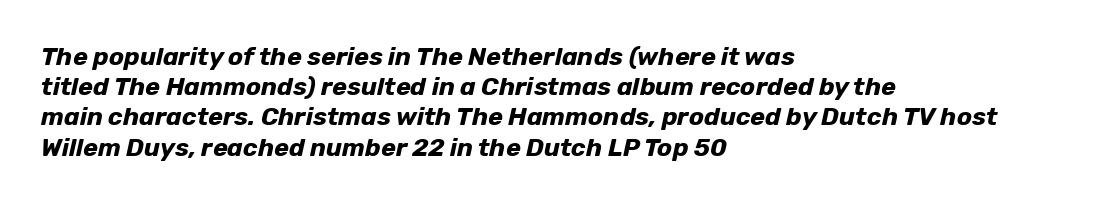
{"italic": "yes", "lean": "right", "slant_degrees": 12, "bold": "yes", "underline": "no", "align": "left", "line_spacing_ratio": 1.21, "letter_spacing": "normal", "letter_spacing_em": 0.0, "glyph_px": 25}
